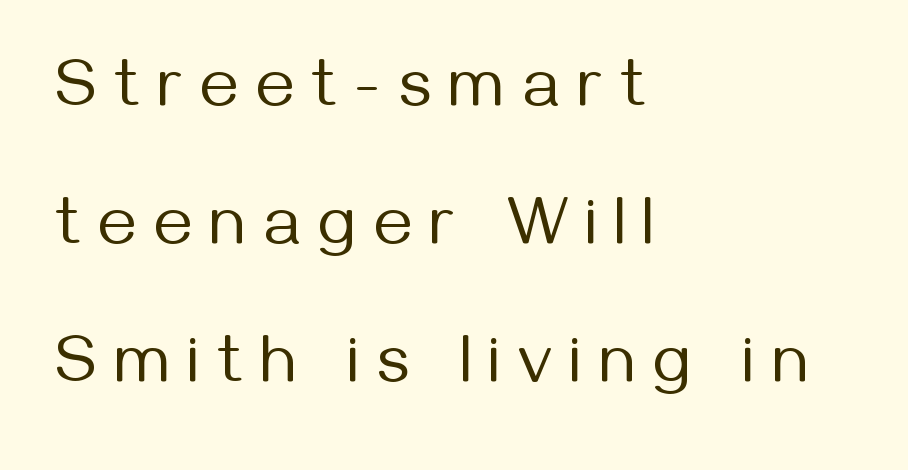
Q: Is the text bold? A: No.
Q: Is the text italic (slanted)? A: No, it is upright.
Q: Is the typeface a serif or a sans-serif typeface? A: Sans-serif.
Q: Is the text underlined? A: No.
Q: How is the paragraph aligned? A: Left-aligned.
Q: Is the spacing between letters normal or unusually wide? A: Unusually wide.
Q: Is the spacing between lines tight, normal or loose? A: Loose.
Q: Width (condensed, normal, or wide)? A: Normal.
Q: Stroke contrast? A: Medium.
Q: x-height? A: Medium.
Q: Monospaced? A: No.
